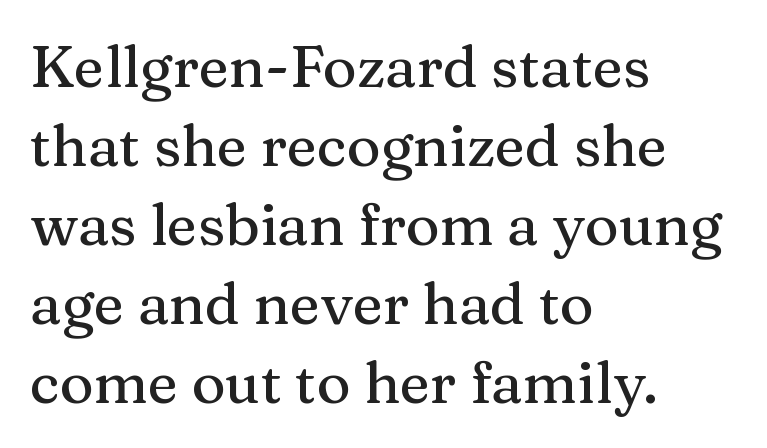
{"serif": "yes", "italic": "no", "width": "normal", "stroke_contrast": "medium", "x_height": "medium", "monospaced": "no", "underline": "no", "align": "left", "line_spacing": "normal", "line_spacing_ratio": 1.36, "letter_spacing": "normal", "letter_spacing_em": 0.0, "glyph_px": 58}
